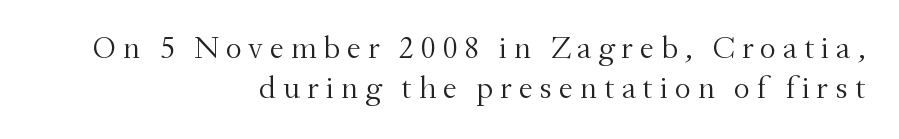
The line-height multiplier appears to be the usual default. A serif font was chosen for this passage. The words here are not underlined. Do the characters align in a grid? No, the font is proportional. The horizontal fit of the characters is loose and conspicuously gappy. The letters stand straight up with perfectly vertical stems.
